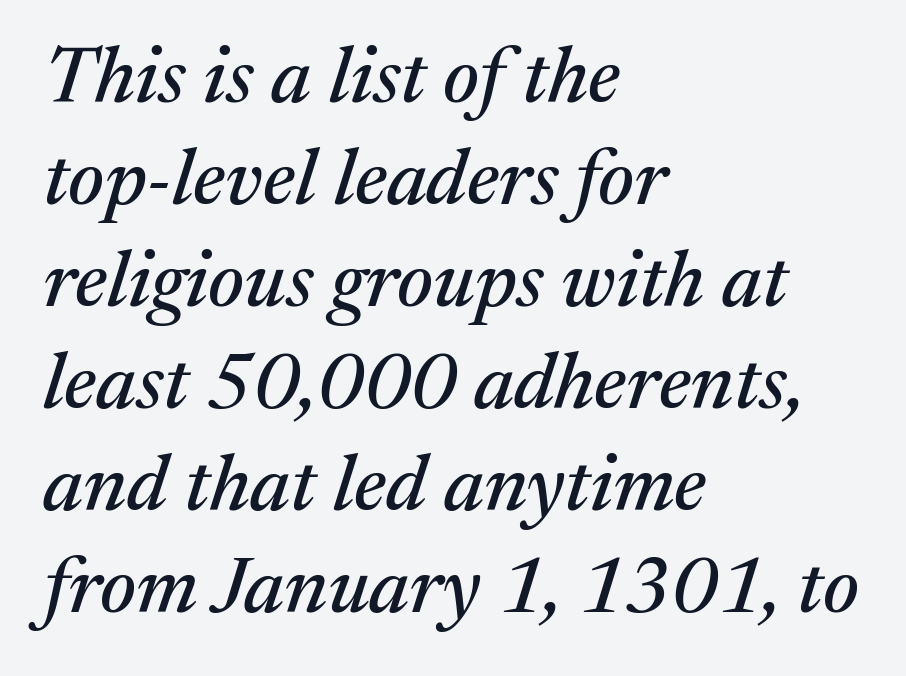
{"serif": "yes", "italic": "yes", "lean": "right", "slant_degrees": 17, "width": "normal", "stroke_contrast": "medium", "x_height": "medium", "monospaced": "no", "underline": "no", "align": "left", "line_spacing": "normal", "line_spacing_ratio": 1.29, "letter_spacing": "normal", "letter_spacing_em": 0.0, "glyph_px": 79}
